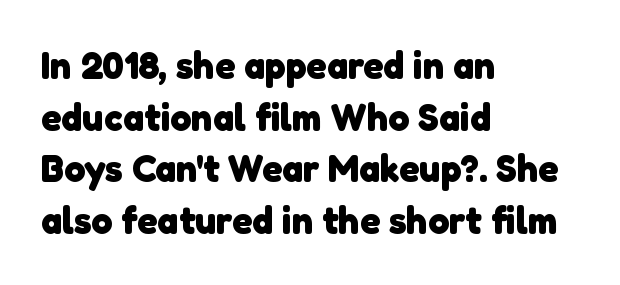
Q: Is the text bold? A: Yes.
Q: Is the typeface a serif or a sans-serif typeface? A: Sans-serif.
Q: Is the text underlined? A: No.
Q: How is the paragraph aligned? A: Left-aligned.
Q: Is the spacing between letters normal or unusually wide? A: Normal.
Q: Is the spacing between lines tight, normal or loose? A: Normal.
Q: Width (condensed, normal, or wide)? A: Normal.
Q: Stroke contrast? A: Low.
Q: x-height? A: Medium.
Q: Monospaced? A: No.
